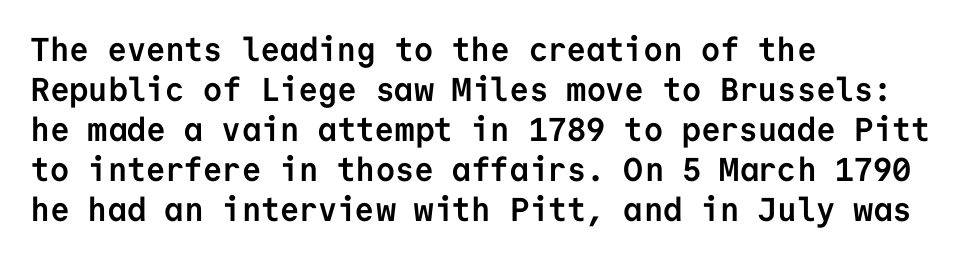
Here the glyphs are tracked normally, forming tight word shapes. When letters stand straight like this, we call the style roman or upright. Beneath every word, the page is bare. The characters look thick and weighty, a clear bold.
